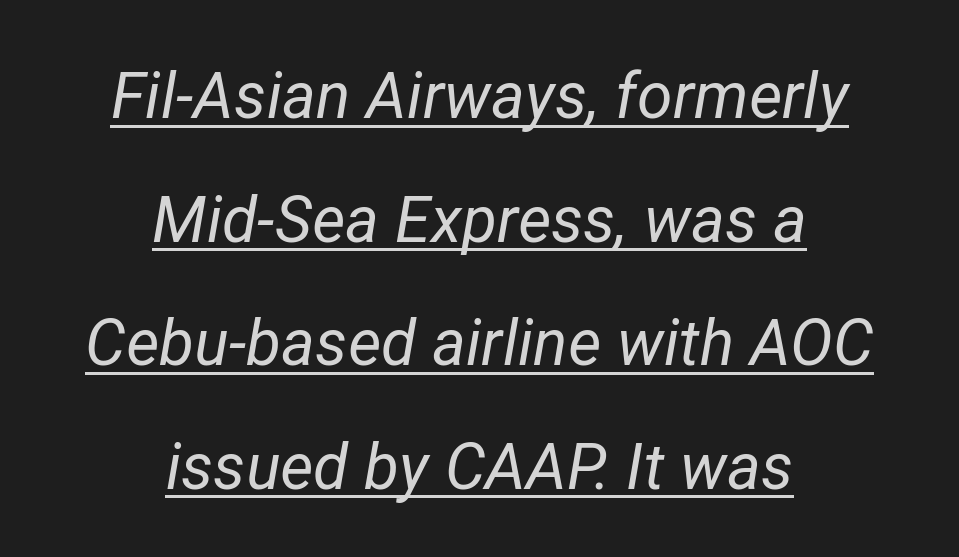
{"italic": "yes", "lean": "right", "slant_degrees": 12, "bold": "no", "weight": "regular", "width": "normal", "stroke_contrast": "low", "x_height": "medium", "monospaced": "no", "underline": "yes", "align": "center", "line_spacing": "loose", "line_spacing_ratio": 1.93, "letter_spacing": "normal", "letter_spacing_em": 0.0, "glyph_px": 64}
